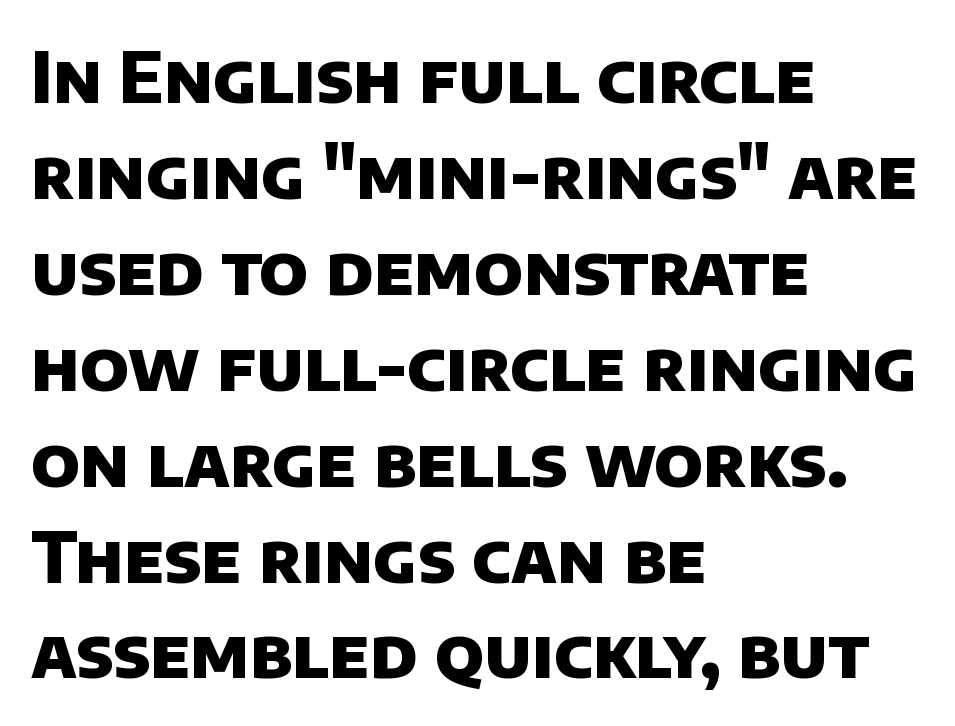
{"serif": "no", "bold": "yes", "weight": "heavy", "width": "normal", "stroke_contrast": "low", "x_height": "large", "monospaced": "no", "underline": "no", "align": "left", "line_spacing": "normal", "line_spacing_ratio": 1.39, "letter_spacing": "normal", "letter_spacing_em": 0.0, "glyph_px": 69}
